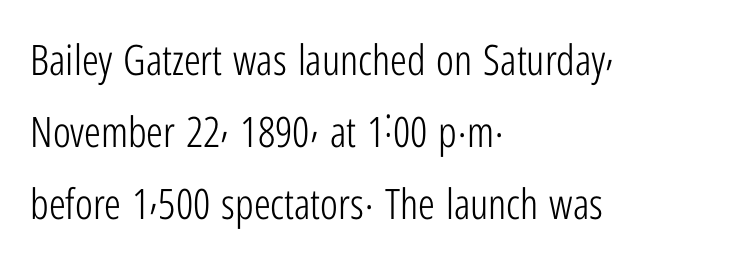
Nothing sits at the stroke ends, so this counts as sans-serif. Nobody drew a line under any word here. On a weight scale, this lands at 450 or below. Notice how the passage keeps a crisp vertical edge on the left only. The passage shown is typed in a proportional face where columns would drift. You could call the tracking neutral — neither tight nor loose.
